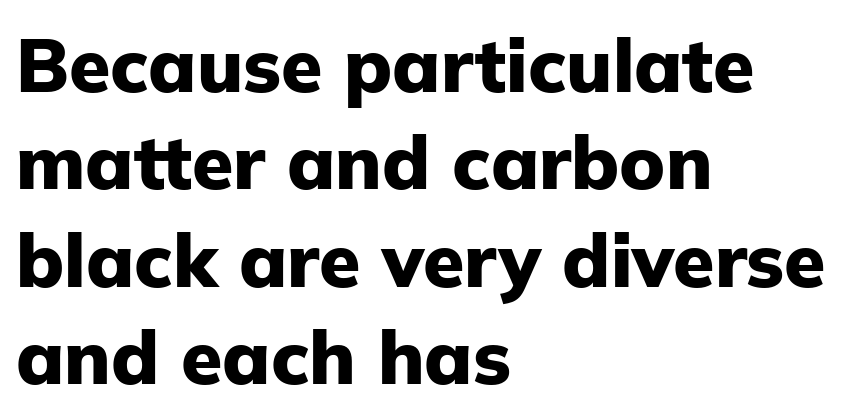
The image shows 75 px heavy sans-serif type, upright; set left-aligned, normal line spacing (1.3x), normal letter spacing, not underlined; low stroke contrast and a medium x-height.
